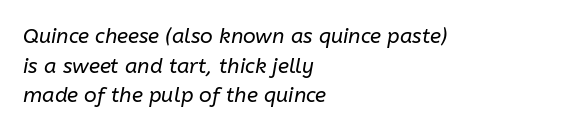
The image shows 21 px text type, italic (leaning right); set left-aligned, normal line spacing (1.41x), normal letter spacing, not underlined.
